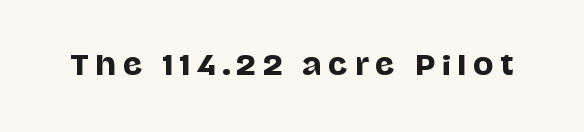
The image shows 27 px text type, upright; set unusually wide letter spacing (+0.25 em), not underlined.
